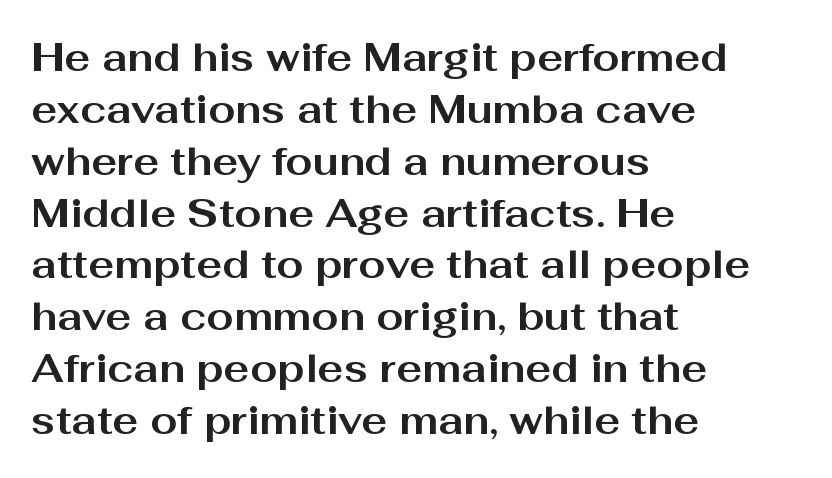
Q: Is the text bold? A: Yes.
Q: Is the text italic (slanted)? A: No, it is upright.
Q: Is the typeface a serif or a sans-serif typeface? A: Sans-serif.
Q: Is the text underlined? A: No.
Q: How is the paragraph aligned? A: Left-aligned.
Q: Is the spacing between letters normal or unusually wide? A: Normal.
Q: Is the spacing between lines tight, normal or loose? A: Normal.
Q: Width (condensed, normal, or wide)? A: Wide.
Q: Stroke contrast? A: Medium.
Q: x-height? A: Medium.
Q: Monospaced? A: No.
